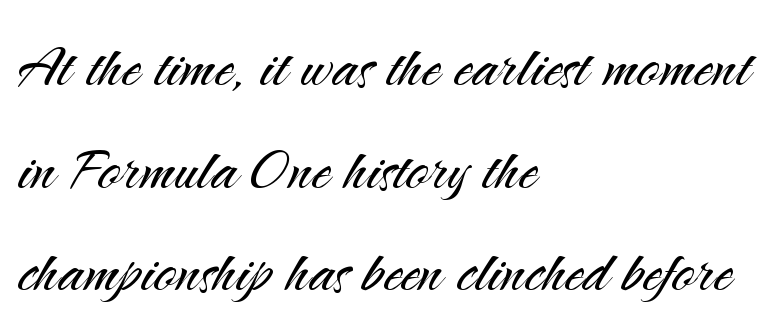
The image shows 75 px light sans-serif type; set left-aligned, normal line spacing (1.37x), normal letter spacing, not underlined; medium stroke contrast and a small x-height.
